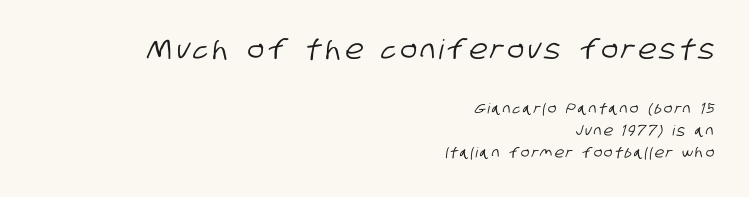
{"underline": "no", "align": "right", "line_spacing": "normal", "line_spacing_ratio": 1.59, "larger_block": "first", "size_ratio": 1.93, "glyph_px": 27}
